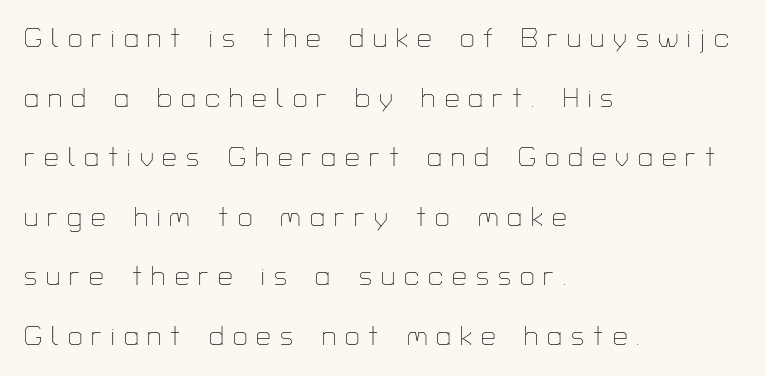
Inter-character spacing is expanded well beyond the font's built-in metrics. Weight: in the light-to-regular range. Does the copy run flush right? No — it runs flush left. How would I describe the line gaps? Wide and relaxed. Letters rest on an invisible, unmarked baseline. Posture: upright roman.
